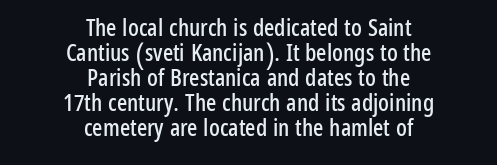
The image shows 24 px text type, upright; set centered, tight line spacing (1.04x), normal letter spacing, not underlined.
